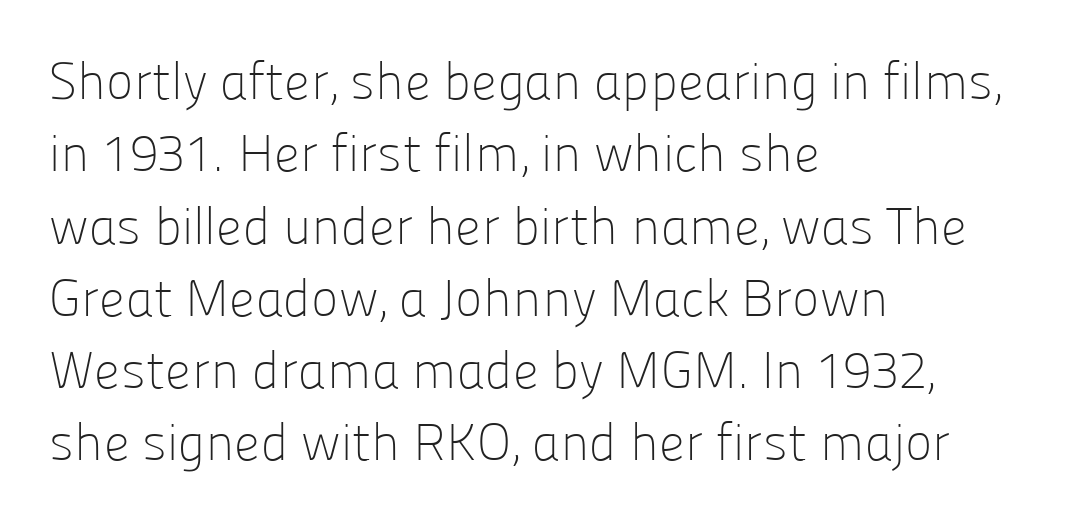
Are there feet on the stems? There aren't — it's a sans. The letters look calm and open, with moderate or lighter stems. Leading matches the norm, producing a regular column. Varying glyph widths throughout — classic text-font behaviour. Quick note: underline off.
